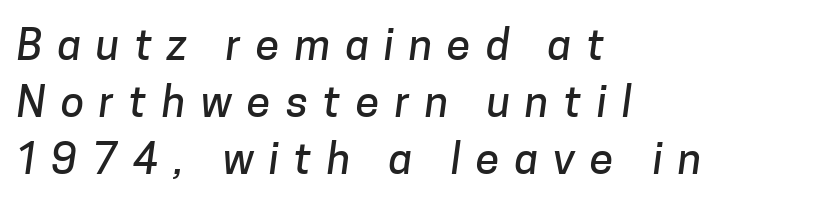
{"serif": "no", "width": "normal", "stroke_contrast": "low", "x_height": "medium", "monospaced": "no", "underline": "no", "align": "left", "line_spacing": "normal", "line_spacing_ratio": 1.32, "letter_spacing": "wide", "letter_spacing_em": 0.35, "glyph_px": 43}
